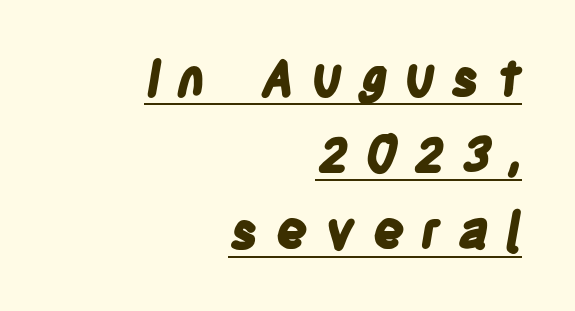
The image shows 50 px bold, condensed sans-serif type; set right-aligned, normal line spacing (1.53x), unusually wide letter spacing (+0.33 em), underlined; low stroke contrast and a large x-height.
